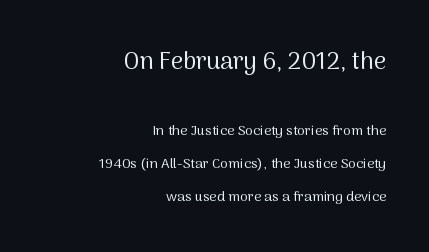
Q: Is the text bold? A: No.
Q: Is the text italic (slanted)? A: No, it is upright.
Q: Is the text underlined? A: No.
Q: How is the paragraph aligned? A: Right-aligned.
Q: Is the spacing between letters normal or unusually wide? A: Normal.
Q: Is the spacing between lines tight, normal or loose? A: Loose.
Q: Which block of text is set in a larger size, the first (top) or the second (bottom)? A: The first (top) one.
